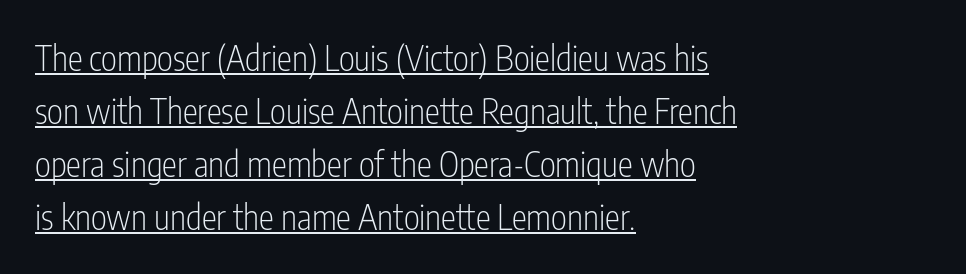
{"serif": "no", "italic": "no", "bold": "no", "weight": "light", "width": "condensed", "stroke_contrast": "low", "x_height": "medium", "monospaced": "no", "underline": "yes", "align": "left", "line_spacing": "normal", "line_spacing_ratio": 1.56, "letter_spacing": "normal", "letter_spacing_em": 0.0, "glyph_px": 34}
